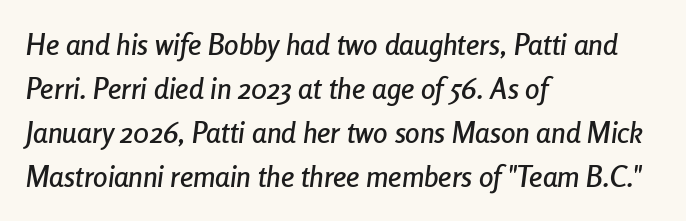
Q: Is the text italic (slanted)? A: Yes, it leans right by about 8 degrees.
Q: Is the text underlined? A: No.
Q: How is the paragraph aligned? A: Left-aligned.
Q: Is the spacing between letters normal or unusually wide? A: Normal.
Q: Is the spacing between lines tight, normal or loose? A: Normal.
Q: Width (condensed, normal, or wide)? A: Condensed.
Q: Stroke contrast? A: Low.
Q: x-height? A: Medium.
Q: Monospaced? A: No.
